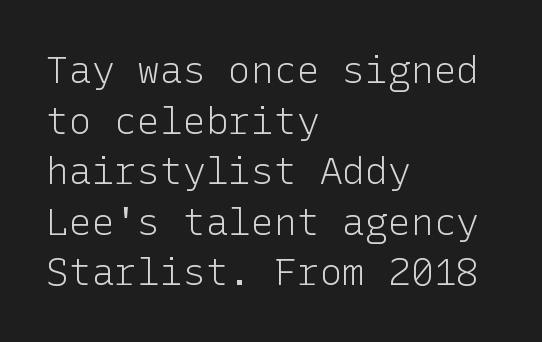
{"serif": "no", "italic": "no", "bold": "no", "weight": "light", "width": "normal", "stroke_contrast": "low", "x_height": "medium", "underline": "no", "align": "left", "line_spacing": "normal", "line_spacing_ratio": 1.33, "letter_spacing": "normal", "letter_spacing_em": 0.0, "glyph_px": 38}
